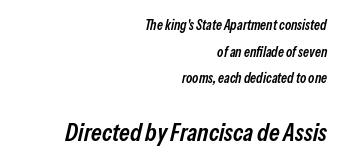
Each glyph is drawn with semibold strokes, heavier than normal yet not fully bold. Rendered with sloped, italic letterforms. Nothing unusual about the tracking: characters are spaced as the font intends. Type without underlining. The later block is typeset at a bigger size than the earlier block.
